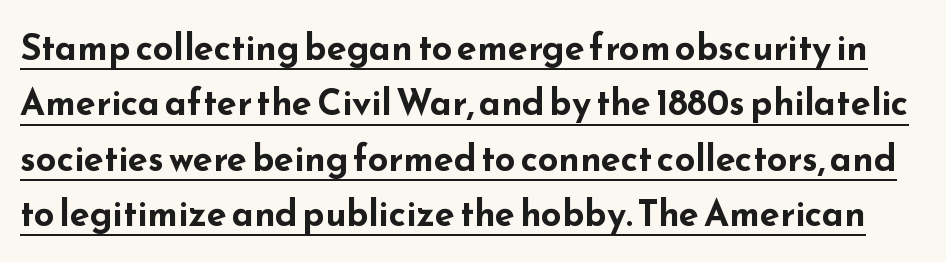
Q: Is the text bold? A: Yes.
Q: Is the text italic (slanted)? A: No, it is upright.
Q: Is the typeface a serif or a sans-serif typeface? A: Sans-serif.
Q: Is the text underlined? A: Yes.
Q: Is the spacing between letters normal or unusually wide? A: Normal.
Q: Is the spacing between lines tight, normal or loose? A: Normal.
Q: Width (condensed, normal, or wide)? A: Wide.
Q: Stroke contrast? A: Low.
Q: x-height? A: Small.
Q: Monospaced? A: No.
